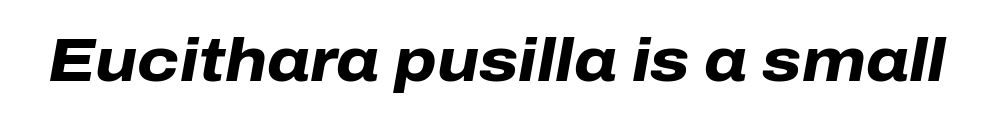
{"italic": "yes", "lean": "right", "slant_degrees": 10, "bold": "yes", "weight": "heavy", "width": "normal", "stroke_contrast": "low", "x_height": "medium", "monospaced": "no", "underline": "no", "letter_spacing": "normal", "letter_spacing_em": 0.0, "glyph_px": 61}
